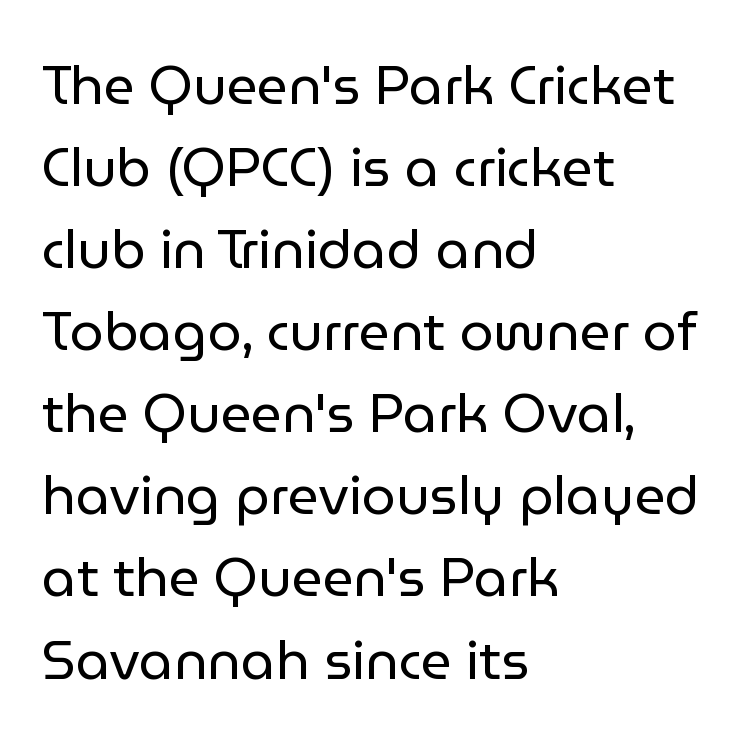
A sans-serif font was chosen for this passage. Look at the tracking — it's just the regular setting, nothing added. The block of text has a typical density, with ordinary space between rows. A student would call this left alignment; a typographer would say flush left, rag right. The face used here is proportionally spaced, like ordinary book or web type. The letters stand upright; this is a roman face.
